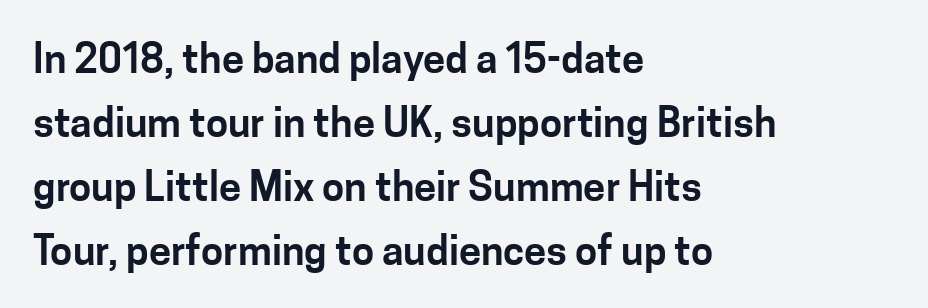
The image shows 40 px sans-serif type, upright; set left-aligned, normal line spacing (1.6x), normal letter spacing, not underlined; low stroke contrast and a medium x-height.
